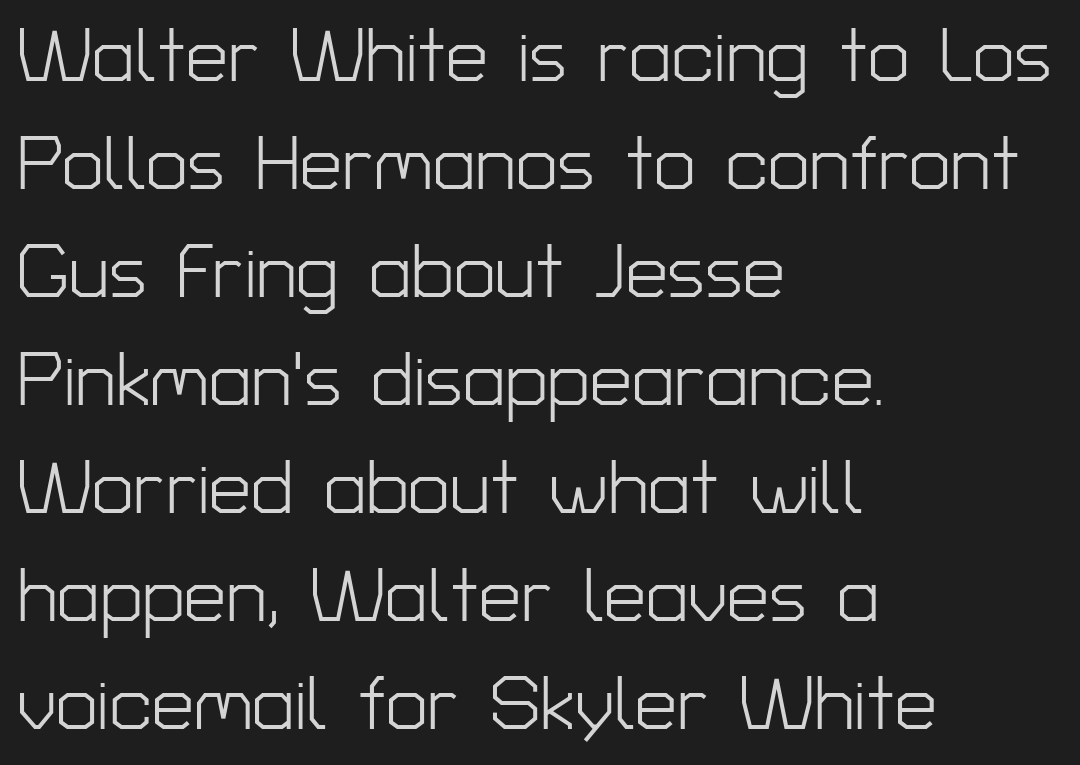
Where is the straight margin? On the left. The lettering stays uniformly vertical, giving the passage a roman look. Weight: regular or lighter. The rendering shows plain stroke endings on the letterforms — a sans-serif design. Proportional: the letters do not fall into vertical columns. Honestly, the letter spacing is just normal — you wouldn't notice it.
